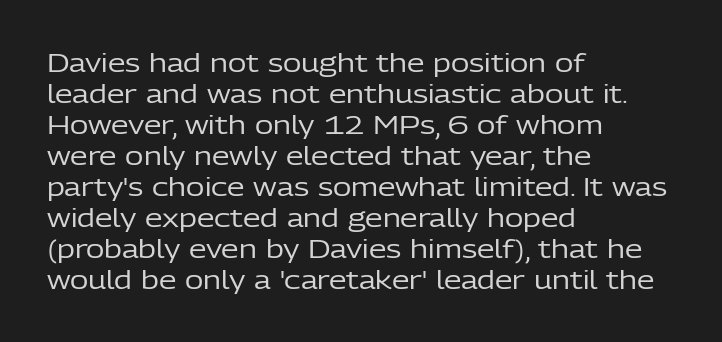
Q: Is the text bold? A: No.
Q: Is the text italic (slanted)? A: No, it is upright.
Q: Is the text underlined? A: No.
Q: How is the paragraph aligned? A: Left-aligned.
Q: Is the spacing between letters normal or unusually wide? A: Normal.
